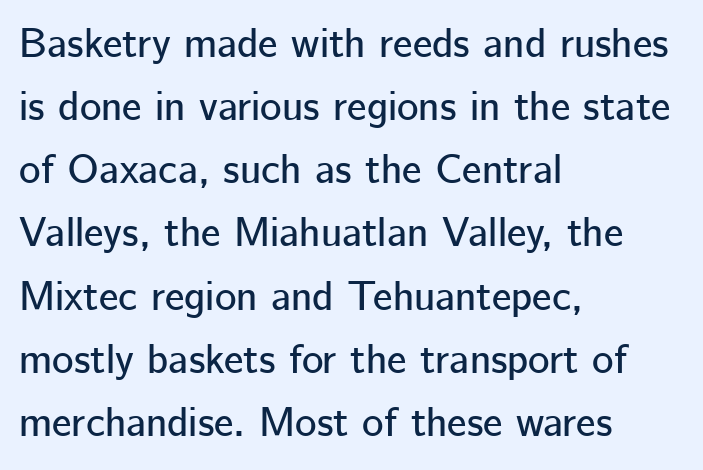
Q: Is the text italic (slanted)? A: No, it is upright.
Q: Is the typeface a serif or a sans-serif typeface? A: Sans-serif.
Q: Is the text underlined? A: No.
Q: How is the paragraph aligned? A: Left-aligned.
Q: Is the spacing between letters normal or unusually wide? A: Normal.
Q: Is the spacing between lines tight, normal or loose? A: Normal.
Q: Width (condensed, normal, or wide)? A: Normal.
Q: Stroke contrast? A: Low.
Q: x-height? A: Medium.
Q: Monospaced? A: No.
